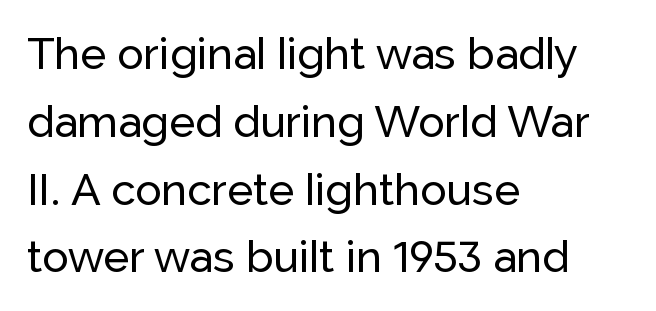
Q: Is the text italic (slanted)? A: No, it is upright.
Q: Is the typeface a serif or a sans-serif typeface? A: Sans-serif.
Q: Is the text underlined? A: No.
Q: How is the paragraph aligned? A: Left-aligned.
Q: Is the spacing between letters normal or unusually wide? A: Normal.
Q: Is the spacing between lines tight, normal or loose? A: Normal.
Q: Width (condensed, normal, or wide)? A: Normal.
Q: Stroke contrast? A: Low.
Q: x-height? A: Medium.
Q: Monospaced? A: No.
